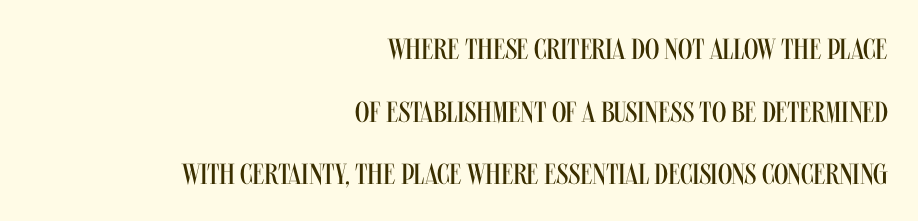
The image shows 29 px regular-weight, condensed sans-serif type, upright; set right-aligned, loose line spacing (2.16x), normal letter spacing, not underlined; medium stroke contrast and a large x-height.
